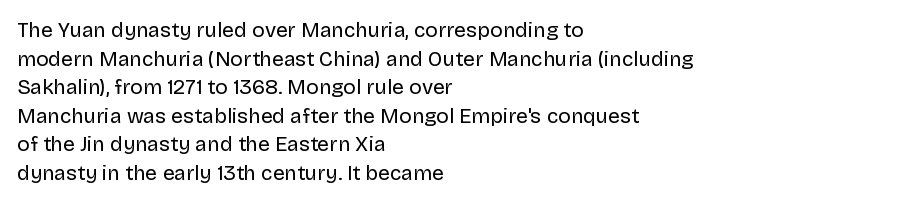
Q: Is the text bold? A: No.
Q: Is the text italic (slanted)? A: No, it is upright.
Q: Is the text underlined? A: No.
Q: How is the paragraph aligned? A: Left-aligned.
Q: Is the spacing between letters normal or unusually wide? A: Normal.
Q: Is the spacing between lines tight, normal or loose? A: Normal.
